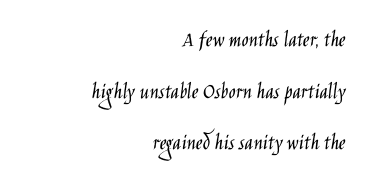
Q: Is the text bold? A: No.
Q: Is the text italic (slanted)? A: Yes.
Q: Is the text underlined? A: No.
Q: How is the paragraph aligned? A: Right-aligned.
Q: Is the spacing between letters normal or unusually wide? A: Normal.
Q: Is the spacing between lines tight, normal or loose? A: Loose.
